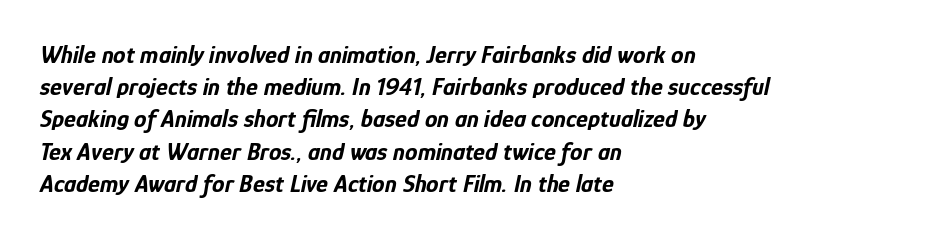
{"italic": "yes", "lean": "right", "slant_degrees": 12, "bold": "yes", "underline": "no", "align": "left", "line_spacing": "normal", "line_spacing_ratio": 1.29, "letter_spacing": "normal", "letter_spacing_em": 0.0, "glyph_px": 25}
